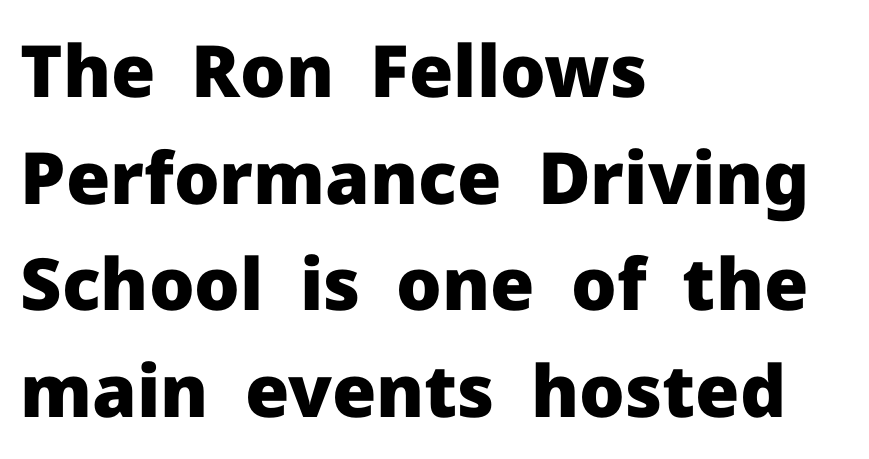
This sample has the flowing, uneven cadence of proportional lettering. Type without underlining. The leading is moderate, giving the passage an even texture. Unlike italic type, these characters show no tilt at all. Nothing unusual about the tracking: characters are spaced as the font intends. Its strokes are broad and dark, the hallmark of bold type.
